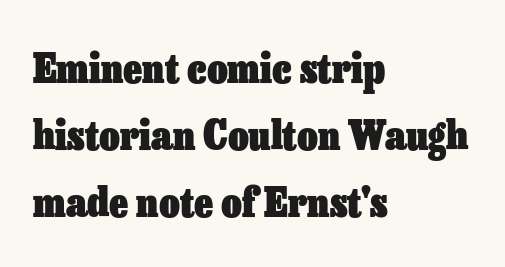
Nobody touched the tracking dial on this one. Strokes here are thick enough to call this a true bold. Character widths vary here, with narrow letters taking less room than wide ones. Lines of text with bare space underneath.
